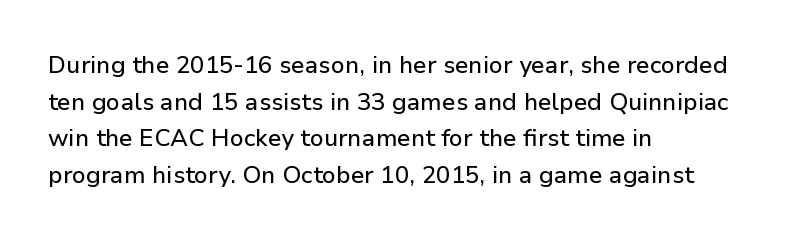
Q: Is the text italic (slanted)? A: No, it is upright.
Q: Is the text underlined? A: No.
Q: How is the paragraph aligned? A: Left-aligned.
Q: Is the spacing between letters normal or unusually wide? A: Normal.
Q: Is the spacing between lines tight, normal or loose? A: Normal.
